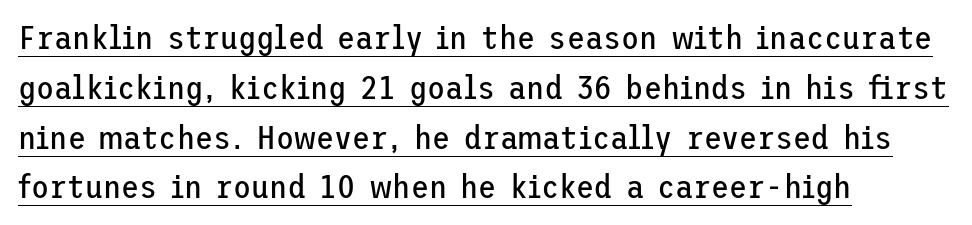
The letterforms sit shoulder to shoulder at normal distance. Does the lettering tilt? It doesn't — this is upright. The setting favours the left margin, as ordinary paragraphs usually do. Every word sits above its own underline.
